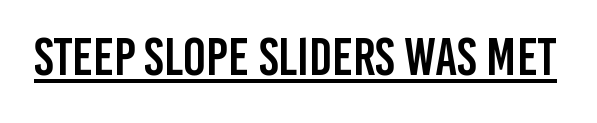
Is the letter spacing exaggerated? No — it looks like the ordinary default. Spacing verdict: proportional, widths tailored to each character. Are there feet on the stems? There aren't — it's a sans. Posture: straight, roman, zero tilt.
